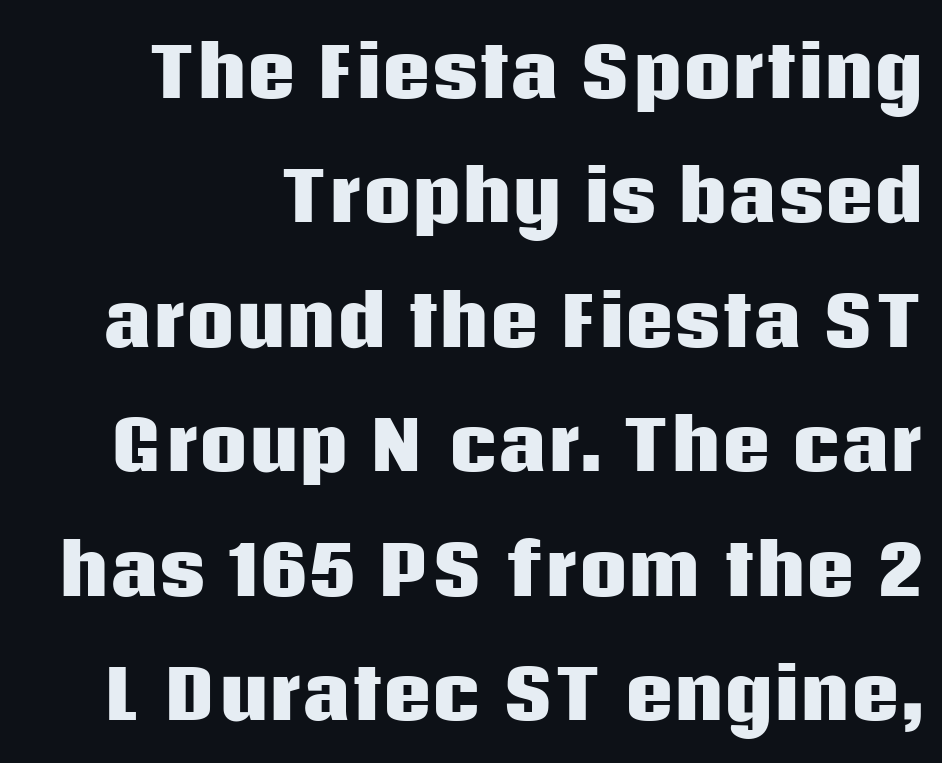
The designer went with a sans here, leaving each stem footless. Ascenders rise straight up at ninety degrees. This rendering features lettering with no underline. Weight: bold. Tracking value appears to be zero — textbook default spacing.
